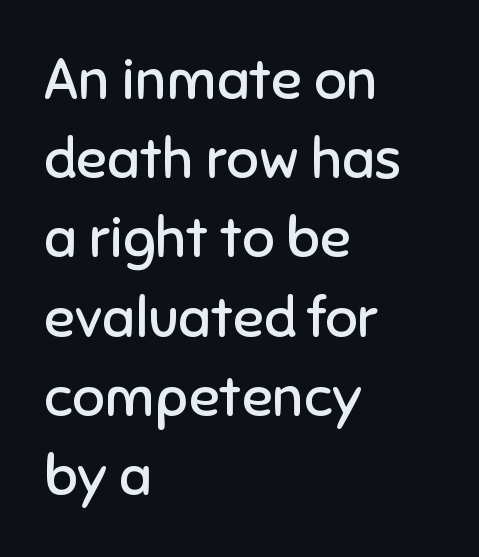
A classic flush-left, rag-right setting is used for this passage. Reading down the column, the eye jumps a familiar distance to each next line. Posture: straight, roman, zero tilt. Summary of weight: not heavy and not bold. These lines are rendered in a variable-pitch font. The strip under each line holds only bare page.
